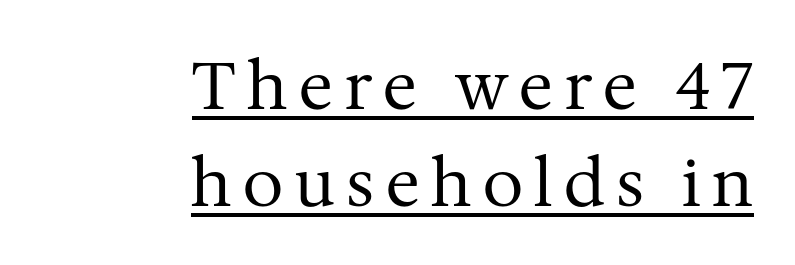
{"serif": "yes", "italic": "no", "bold": "no", "weight": "regular", "width": "normal", "stroke_contrast": "medium", "x_height": "medium", "monospaced": "no", "underline": "yes", "align": "right", "line_spacing": "normal", "line_spacing_ratio": 1.49, "glyph_px": 65}
